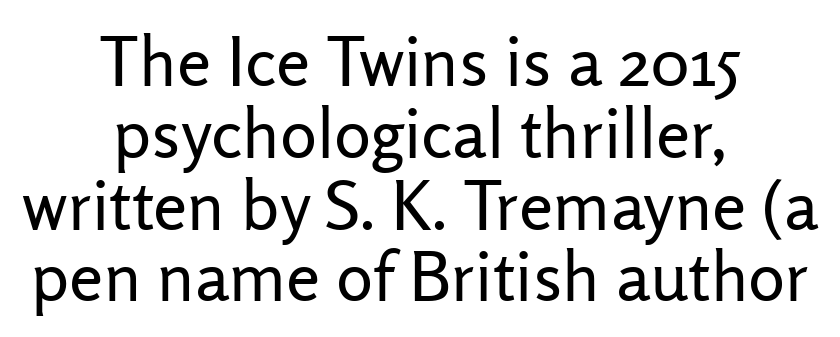
Q: Is the text bold? A: No.
Q: Is the text italic (slanted)? A: No, it is upright.
Q: Is the typeface a serif or a sans-serif typeface? A: Sans-serif.
Q: Is the text underlined? A: No.
Q: How is the paragraph aligned? A: Centered.
Q: Is the spacing between letters normal or unusually wide? A: Normal.
Q: Is the spacing between lines tight, normal or loose? A: Tight.
Q: Width (condensed, normal, or wide)? A: Normal.
Q: Stroke contrast? A: Low.
Q: x-height? A: Medium.
Q: Monospaced? A: No.
